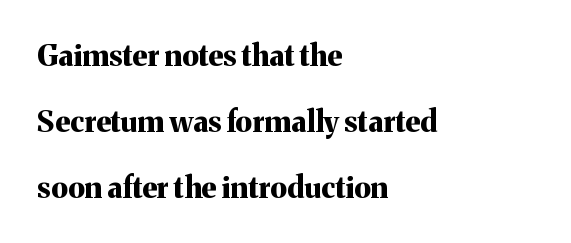
Q: Is the text bold? A: Yes.
Q: Is the text italic (slanted)? A: No, it is upright.
Q: Is the typeface a serif or a sans-serif typeface? A: Serif.
Q: Is the text underlined? A: No.
Q: How is the paragraph aligned? A: Left-aligned.
Q: Is the spacing between letters normal or unusually wide? A: Normal.
Q: Is the spacing between lines tight, normal or loose? A: Loose.
Q: Width (condensed, normal, or wide)? A: Normal.
Q: Stroke contrast? A: Medium.
Q: x-height? A: Medium.
Q: Monospaced? A: No.
